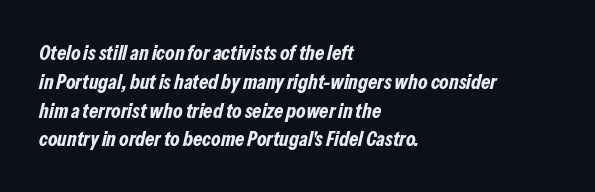
The image shows 21 px bold type, italic (leaning right); set left-aligned, normal line spacing (1.37x), normal letter spacing, not underlined.
